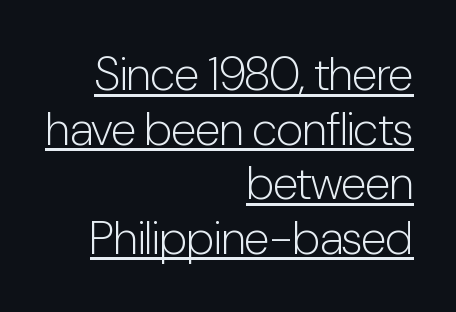
Q: Is the text bold? A: No.
Q: Is the text italic (slanted)? A: No, it is upright.
Q: Is the typeface a serif or a sans-serif typeface? A: Sans-serif.
Q: Is the text underlined? A: Yes.
Q: How is the paragraph aligned? A: Right-aligned.
Q: Is the spacing between letters normal or unusually wide? A: Normal.
Q: Width (condensed, normal, or wide)? A: Condensed.
Q: Stroke contrast? A: Low.
Q: x-height? A: Medium.
Q: Monospaced? A: No.
